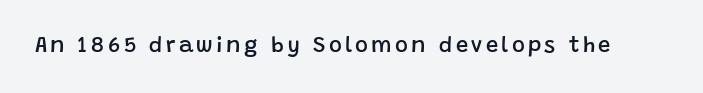
Ascenders rise straight up at ninety degrees. The specimen omits any rule beneath the text block's lines. Caption: semibold face, moderately heavy strokes.
